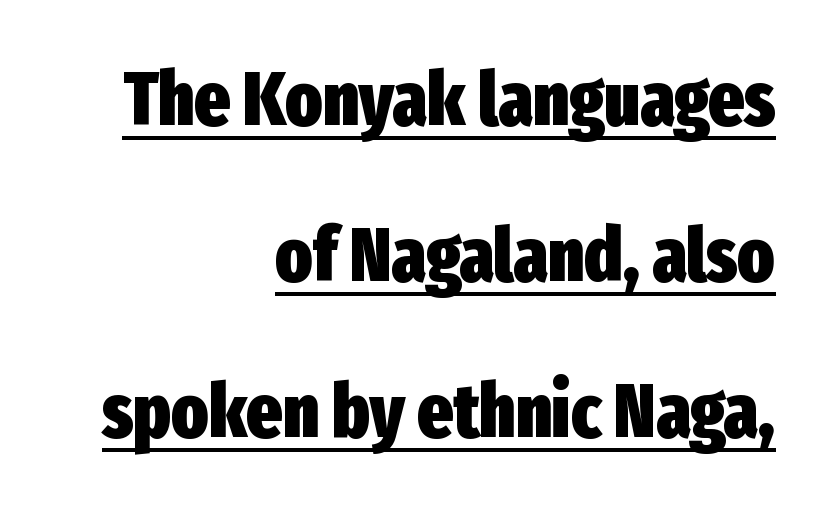
In terms of weight, the rendering is a true, heavy bold. There is no visible air inserted between adjacent glyphs. This sample has the flowing, uneven cadence of proportional lettering. Are there feet on the stems? There aren't — it's a sans.
